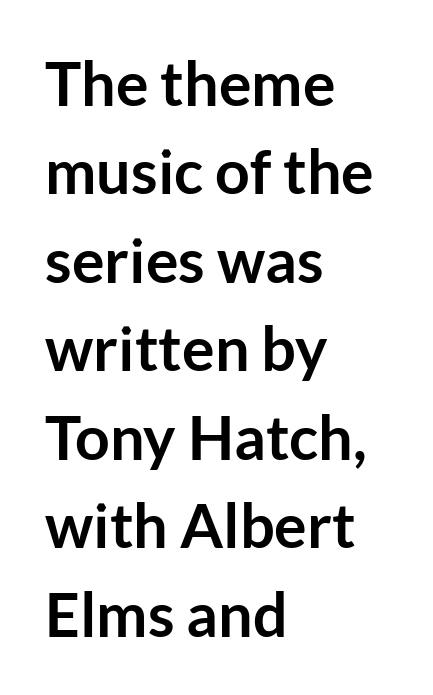
{"serif": "no", "italic": "no", "bold": "yes", "weight": "semibold", "width": "normal", "stroke_contrast": "low", "x_height": "medium", "monospaced": "no", "underline": "no", "align": "left", "line_spacing": "normal", "line_spacing_ratio": 1.45, "letter_spacing": "normal", "letter_spacing_em": 0.0, "glyph_px": 61}
